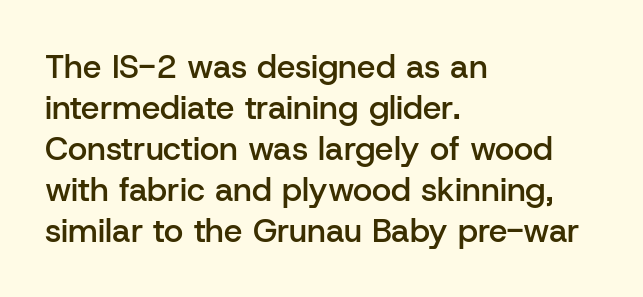
Q: Is the text bold? A: Semi-bold.
Q: Is the text italic (slanted)? A: No, it is upright.
Q: Is the typeface a serif or a sans-serif typeface? A: Sans-serif.
Q: Is the text underlined? A: No.
Q: How is the paragraph aligned? A: Left-aligned.
Q: Is the spacing between letters normal or unusually wide? A: Normal.
Q: Width (condensed, normal, or wide)? A: Normal.
Q: Stroke contrast? A: Low.
Q: x-height? A: Medium.
Q: Monospaced? A: No.
